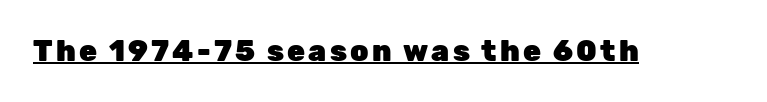
The image shows 29 px heavy sans-serif type, upright; set underlined; low stroke contrast and a medium x-height.
